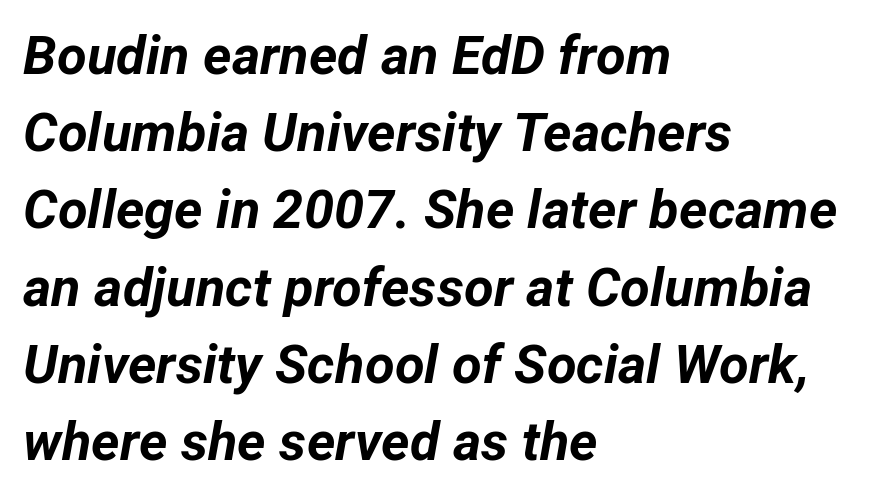
How heavy is the stroke? Heavy — this is a bold. Vertical spacing — default. In terms of posture, this sample is oblique. Proportional: the letters do not fall into vertical columns.
